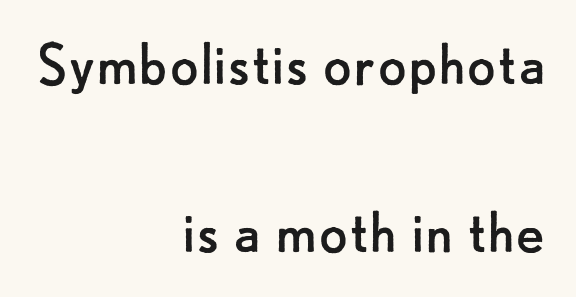
This sample has the flowing, uneven cadence of proportional lettering. Does the lettering tilt? It doesn't — this is upright. The line-height multiplier appears high, well above default. Think standard paragraph weight, or any step lighter than that. Does the type have serifs? No, each stem ends abruptly.
